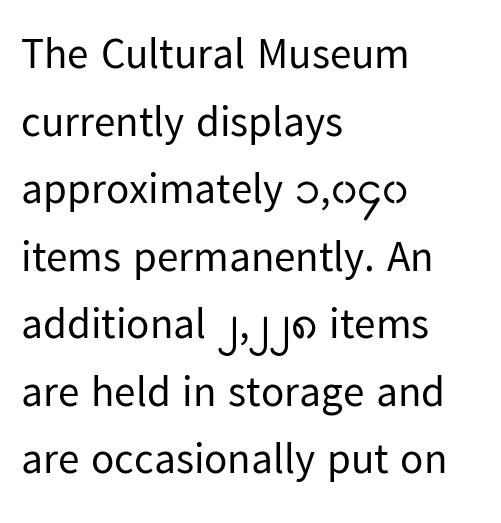
Caption: multi-line text, flush left, ragged right. A typesetter would call this proportional, since set widths differ per character. The space beneath each line is pristine and unruled. The lettering holds an erect, upright posture throughout. Caption: standard tracking, unaltered. The weight would be labelled regular, book, light, or lighter still.
